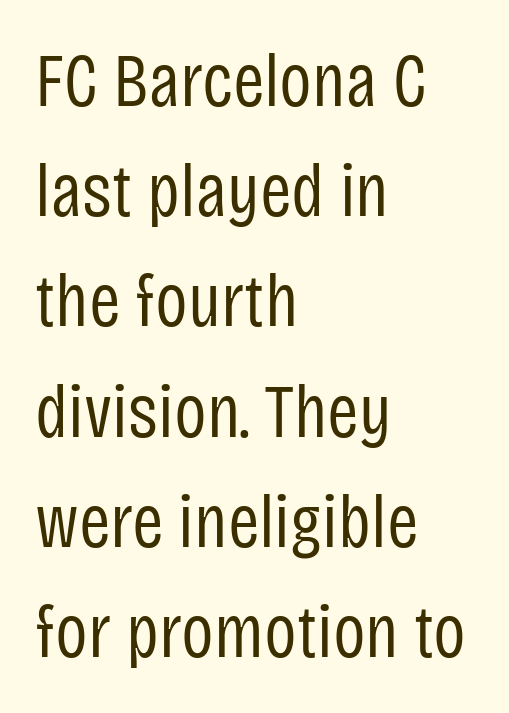
The image shows 76 px regular-weight, condensed sans-serif type, upright; set left-aligned, normal line spacing (1.45x), normal letter spacing, not underlined; low stroke contrast and a large x-height.
